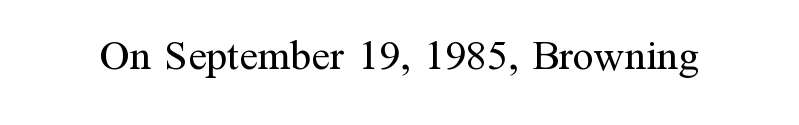
Standard letterfit; no display-style spreading of the glyphs. Character widths vary here, with narrow letters taking less room than wide ones. Check the space under the baseline: it is left empty. The font sits on the lighter half of the weight spectrum, regular included.
